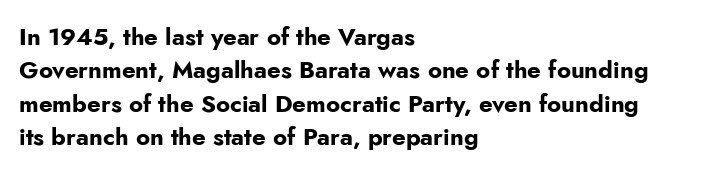
Q: Is the text bold? A: Yes.
Q: Is the text italic (slanted)? A: No, it is upright.
Q: Is the text underlined? A: No.
Q: How is the paragraph aligned? A: Left-aligned.
Q: Is the spacing between letters normal or unusually wide? A: Normal.
Q: Is the spacing between lines tight, normal or loose? A: Normal.
